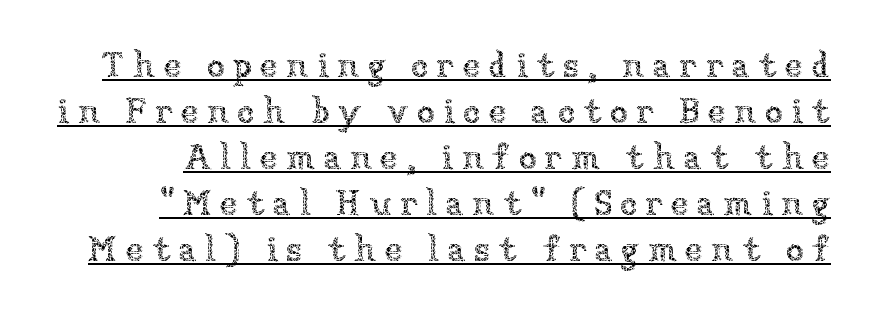
Style check: upright. No extra ink here — the face is not bold. Regarding leading, the lines here are spaced in the standard way. Notice how a bar underscores the lettering throughout.
